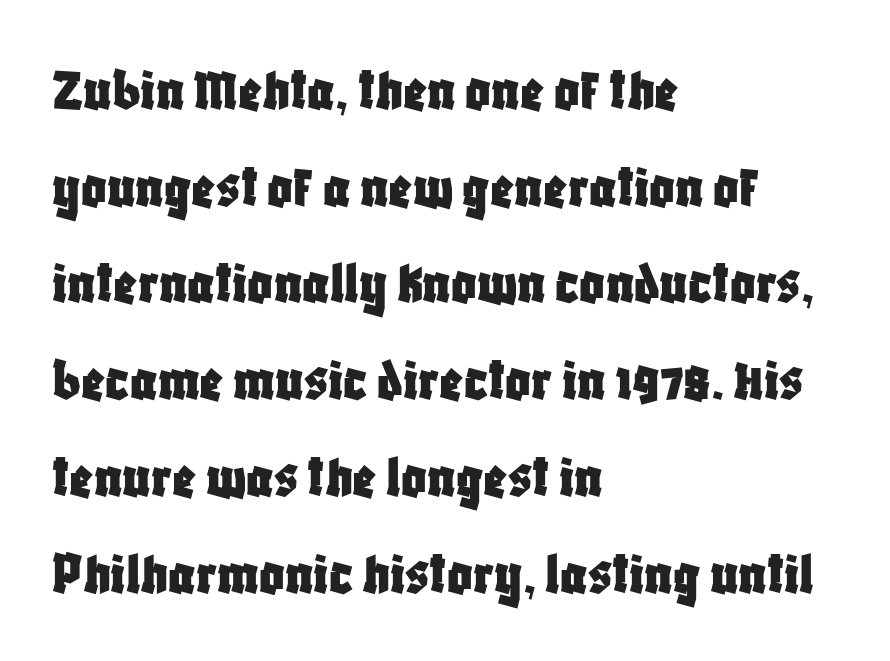
{"serif": "no", "italic": "no", "width": "condensed", "stroke_contrast": "low", "x_height": "large", "monospaced": "no", "underline": "no", "align": "left", "line_spacing": "normal", "line_spacing_ratio": 1.56, "letter_spacing": "normal", "letter_spacing_em": 0.0, "glyph_px": 62}
